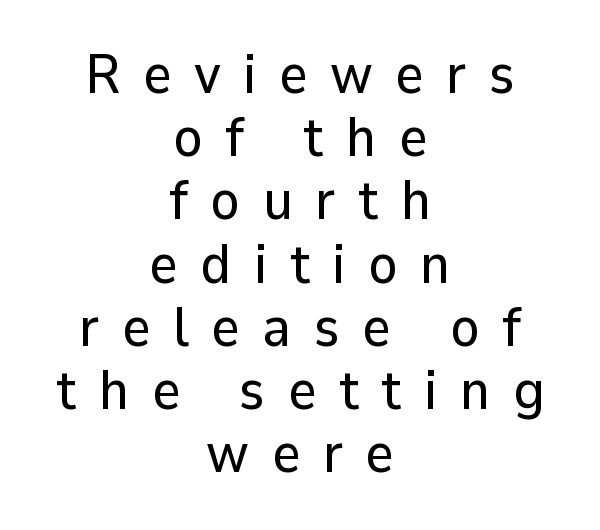
The face used here is a sans, in the tradition of grotesques and geometrics. The compositor balanced each line on the midline. Leading is clearly below the norm, producing a dense column. This sample has the flowing, uneven cadence of proportional lettering. Letter spacing: wide. Nobody drew a line under any word here.
